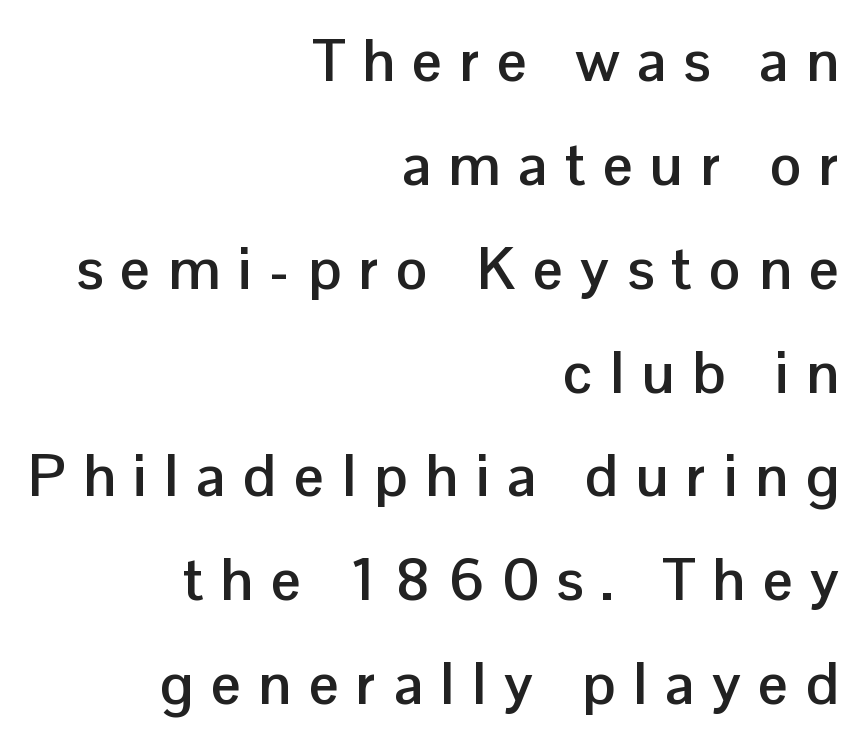
The image shows 59 px semibold sans-serif type, upright; set right-aligned, line spacing 1.76x, unusually wide letter spacing (+0.3 em), not underlined; low stroke contrast and a medium x-height.
